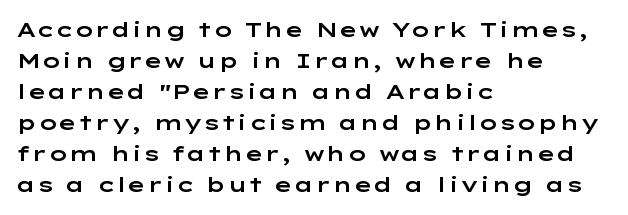
Q: Is the text italic (slanted)? A: No, it is upright.
Q: Is the text underlined? A: No.
Q: How is the paragraph aligned? A: Left-aligned.
Q: Is the spacing between letters normal or unusually wide? A: Normal.
Q: Is the spacing between lines tight, normal or loose? A: Normal.
